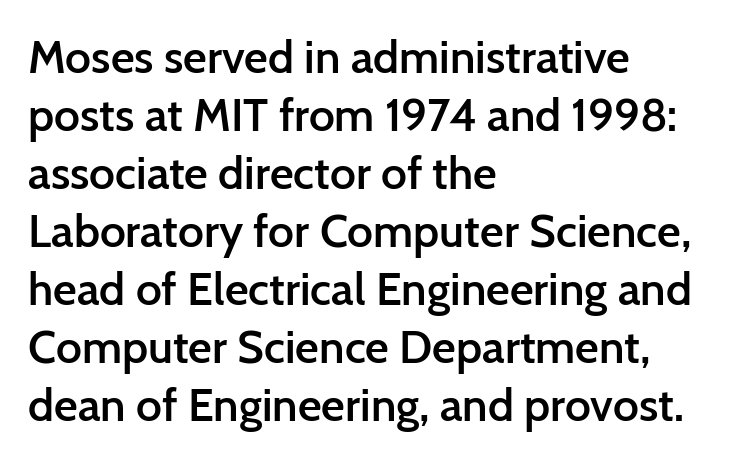
Q: Is the text bold? A: Semi-bold.
Q: Is the text italic (slanted)? A: No, it is upright.
Q: Is the typeface a serif or a sans-serif typeface? A: Sans-serif.
Q: Is the text underlined? A: No.
Q: How is the paragraph aligned? A: Left-aligned.
Q: Is the spacing between letters normal or unusually wide? A: Normal.
Q: Is the spacing between lines tight, normal or loose? A: Normal.
Q: Width (condensed, normal, or wide)? A: Normal.
Q: Stroke contrast? A: Low.
Q: x-height? A: Medium.
Q: Monospaced? A: No.
